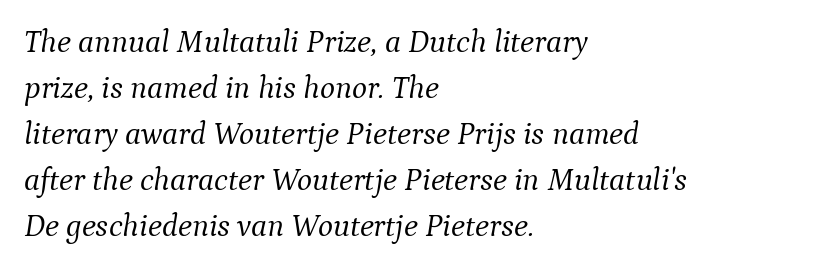
Q: Is the text bold? A: No.
Q: Is the text italic (slanted)? A: Yes, it leans right by about 9 degrees.
Q: Is the typeface a serif or a sans-serif typeface? A: Serif.
Q: Is the text underlined? A: No.
Q: How is the paragraph aligned? A: Left-aligned.
Q: Is the spacing between letters normal or unusually wide? A: Normal.
Q: Is the spacing between lines tight, normal or loose? A: Normal.
Q: Width (condensed, normal, or wide)? A: Normal.
Q: Stroke contrast? A: Medium.
Q: x-height? A: Medium.
Q: Monospaced? A: No.
